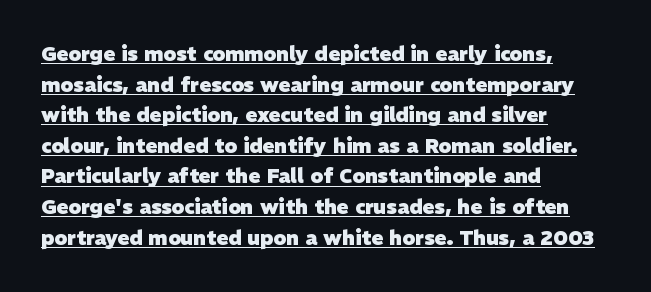
{"bold": "yes", "underline": "yes", "align": "left", "line_spacing": "normal", "line_spacing_ratio": 1.53, "letter_spacing": "normal", "letter_spacing_em": 0.0, "glyph_px": 20}
